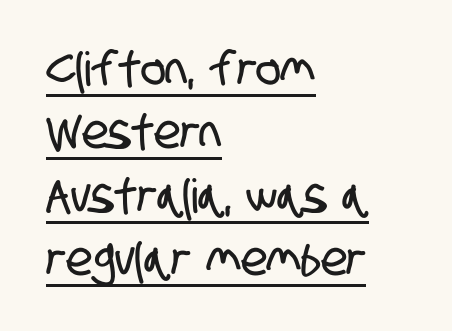
These lines stack with their left ends in a neat column. Proportional: the letters do not fall into vertical columns. In designer terms, the underline attribute is active on this setting. What stands out about the letter spacing? Nothing — it is the standard amount.
